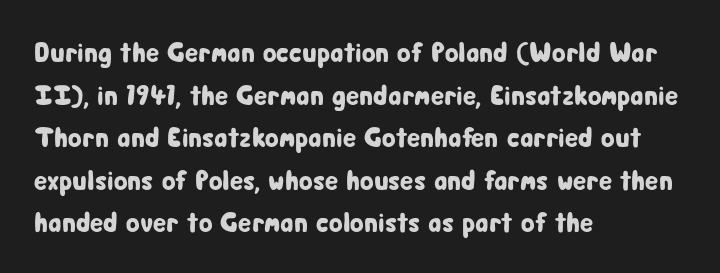
The image shows 28 px condensed sans-serif type, upright; set left-aligned, normal line spacing (1.52x), normal letter spacing, not underlined; low stroke contrast and a medium x-height.
